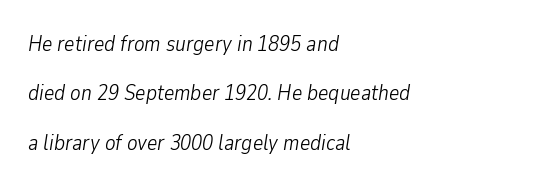
Words appear dense and cohesive because spacing is normal. A light-to-regular cut is what we see here. Widely set lines give the paragraph a tall, airy silhouette. Left-aligned paragraph, ragged on the right. The strip under each line holds only bare page.
